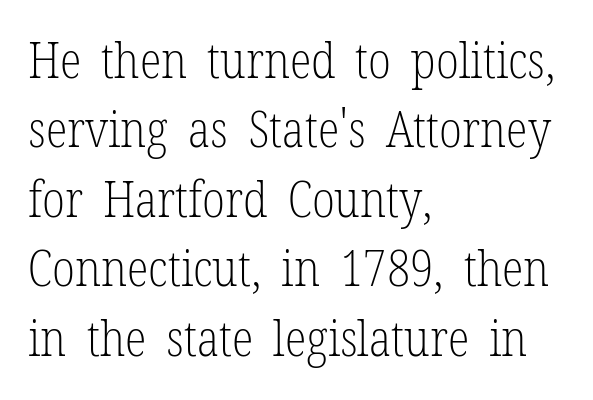
The lines in this sample share a left origin and differ only in where they stop. This sample keeps an unexceptional amount of space between lines. Standard letterfit; no display-style spreading of the glyphs. Character widths vary here, with narrow letters taking less room than wide ones. No heavy texture on the line: the type isn't bold. Regarding serifs, this sample has them.
